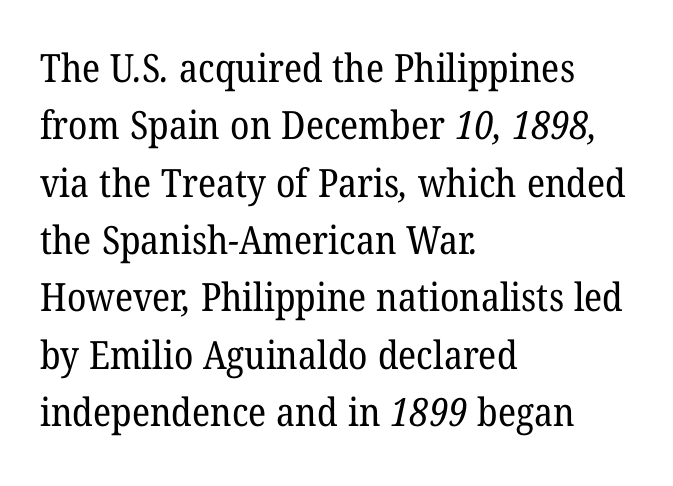
{"serif": "yes", "bold": "no", "weight": "regular", "width": "normal", "stroke_contrast": "low", "x_height": "medium", "monospaced": "no", "underline": "no", "align": "left", "line_spacing": "normal", "line_spacing_ratio": 1.47, "letter_spacing": "normal", "letter_spacing_em": 0.0, "glyph_px": 39}
